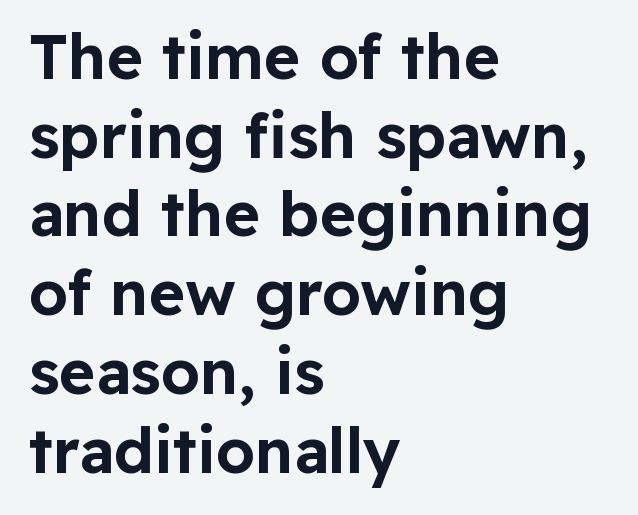
Q: Is the text italic (slanted)? A: No, it is upright.
Q: Is the typeface a serif or a sans-serif typeface? A: Sans-serif.
Q: Is the text underlined? A: No.
Q: How is the paragraph aligned? A: Left-aligned.
Q: Is the spacing between letters normal or unusually wide? A: Normal.
Q: Is the spacing between lines tight, normal or loose? A: Normal.
Q: Width (condensed, normal, or wide)? A: Normal.
Q: Stroke contrast? A: Low.
Q: x-height? A: Medium.
Q: Monospaced? A: No.
